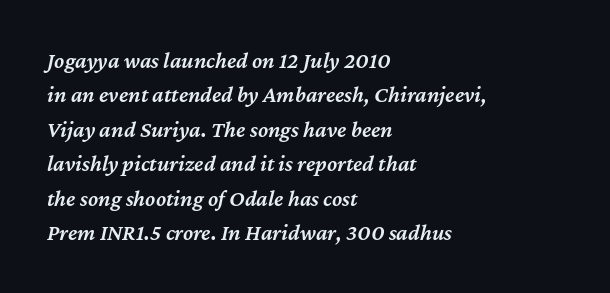
Q: Is the text bold? A: Semi-bold.
Q: Is the text italic (slanted)? A: Yes, it leans right by about 12 degrees.
Q: Is the text underlined? A: No.
Q: How is the paragraph aligned? A: Left-aligned.
Q: Is the spacing between letters normal or unusually wide? A: Normal.
Q: Is the spacing between lines tight, normal or loose? A: Normal.
